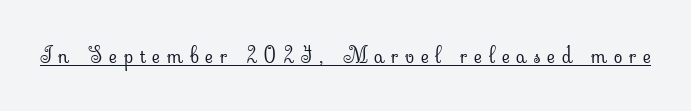
Rendered with straight, roman letterforms. The font is comparable to plain body text, perhaps lighter. This is underlined copy, the kind a proofreader might mark for attention. Honestly, the letter spacing is so wide it's the main thing you notice.
